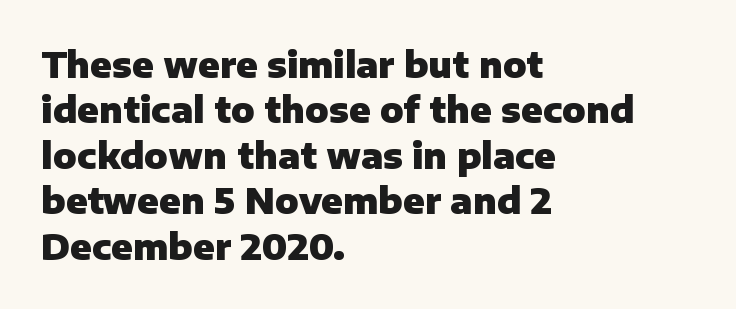
The image shows 35 px heavy sans-serif type, upright; set left-aligned, normal line spacing (1.3x), normal letter spacing, not underlined; low stroke contrast and a medium x-height.
